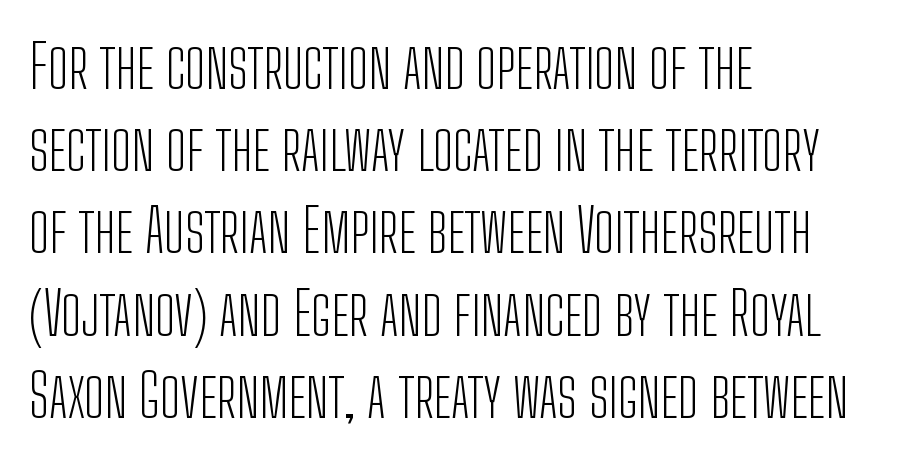
{"serif": "no", "italic": "no", "bold": "no", "weight": "light", "width": "condensed", "stroke_contrast": "low", "x_height": "medium", "monospaced": "no", "underline": "no", "align": "left", "line_spacing": "normal", "line_spacing_ratio": 1.37, "letter_spacing": "normal", "letter_spacing_em": 0.0, "glyph_px": 60}
